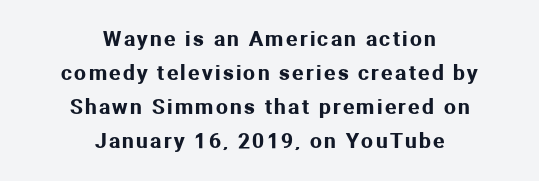
{"italic": "no", "underline": "no", "align": "center", "line_spacing": "normal", "line_spacing_ratio": 1.62, "glyph_px": 21}
